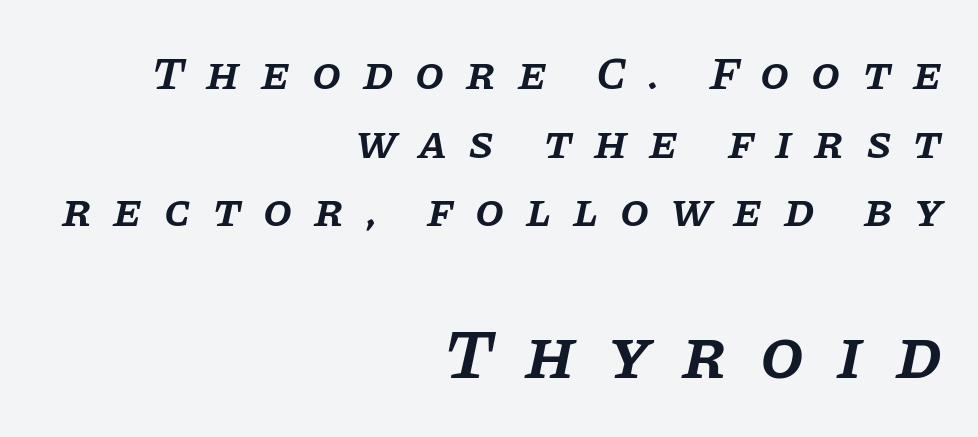
Q: Is the text bold? A: Semi-bold.
Q: Is the text italic (slanted)? A: Yes, it leans right by about 11 degrees.
Q: Is the typeface a serif or a sans-serif typeface? A: Serif.
Q: Is the text underlined? A: No.
Q: How is the paragraph aligned? A: Right-aligned.
Q: Is the spacing between letters normal or unusually wide? A: Unusually wide.
Q: Is the spacing between lines tight, normal or loose? A: Normal.
Q: Which block of text is set in a larger size, the first (top) or the second (bottom)? A: The second (bottom) one.
Q: Width (condensed, normal, or wide)? A: Normal.
Q: Stroke contrast? A: Low.
Q: x-height? A: Large.
Q: Monospaced? A: No.
